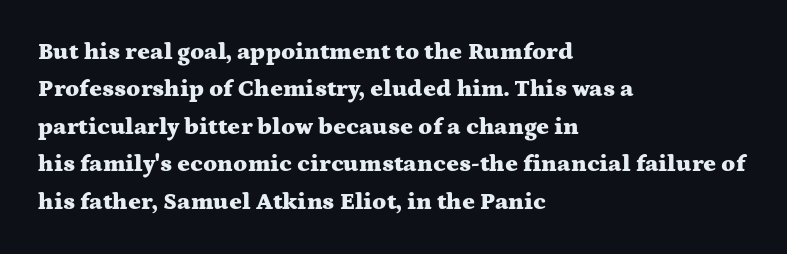
{"italic": "no", "bold": "yes", "underline": "no", "align": "left", "line_spacing": "normal", "line_spacing_ratio": 1.56, "letter_spacing": "normal", "letter_spacing_em": 0.0, "glyph_px": 24}
